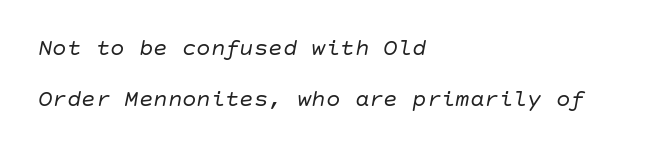
The leading is generous, giving the passage an open texture. Only glyphs here, with clear space below each row. Weight: not bold — regular or lighter. Notice how the stems are inclined rather than vertical — that's the hallmark of italics. What stands out about the letter spacing? Nothing — it is the standard amount. The rendering anchors every line to the left-hand side.
